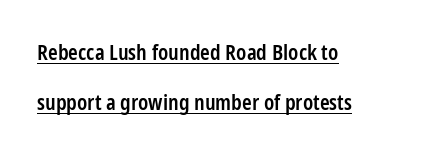
Glyph-to-glyph distance matches everyday printed text. Has an underline been added? It has. Interline gaps are noticeably wide in this sample. Bold? Not quite — semibold, heavier than regular but stopping short. Designer's note — italics off, roman on. These lines stack with their left ends in a neat column.
